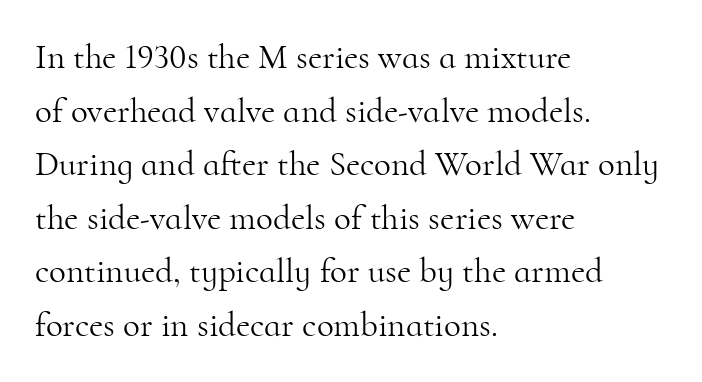
{"serif": "yes", "italic": "no", "bold": "no", "weight": "light", "width": "normal", "stroke_contrast": "high", "x_height": "small", "monospaced": "no", "underline": "no", "align": "left", "line_spacing": "normal", "line_spacing_ratio": 1.53, "letter_spacing": "normal", "letter_spacing_em": 0.0, "glyph_px": 35}
